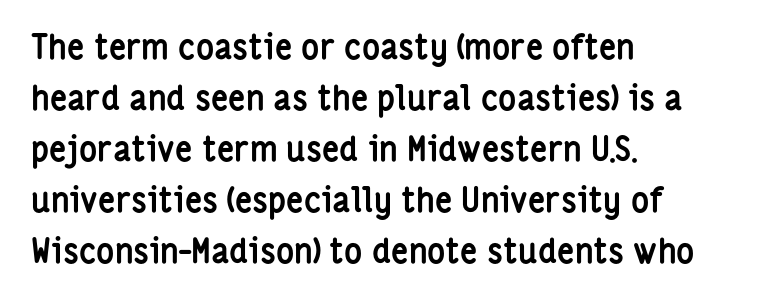
The image shows 34 px semibold, condensed sans-serif type, upright; set left-aligned, normal line spacing (1.5x), normal letter spacing, not underlined; low stroke contrast and a medium x-height.
